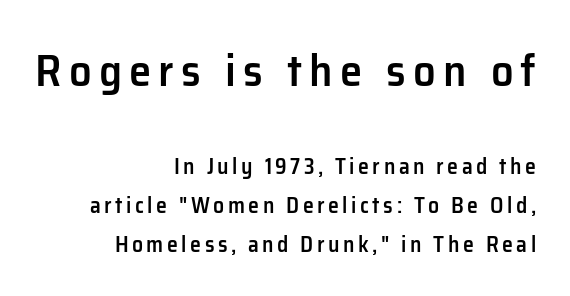
Q: Is the text bold? A: Semi-bold.
Q: Is the text italic (slanted)? A: No, it is upright.
Q: Is the typeface a serif or a sans-serif typeface? A: Sans-serif.
Q: Is the text underlined? A: No.
Q: How is the paragraph aligned? A: Right-aligned.
Q: Which block of text is set in a larger size, the first (top) or the second (bottom)? A: The first (top) one.
Q: Width (condensed, normal, or wide)? A: Normal.
Q: Stroke contrast? A: Low.
Q: x-height? A: Medium.
Q: Monospaced? A: No.
